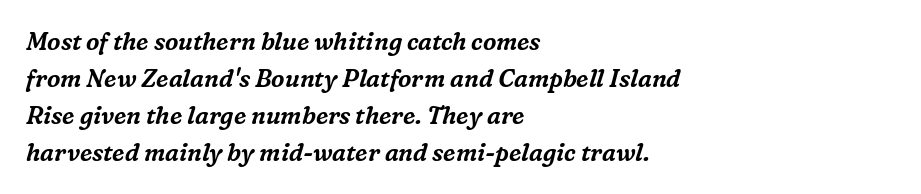
Has an underline been added? It has not. Visually the block forms a straight wall on the left and a jagged coastline on the right. Honestly, the letter spacing is just normal — you wouldn't notice it. These lines sit exactly where default settings would place them. Rendered with sloped, italic letterforms.
